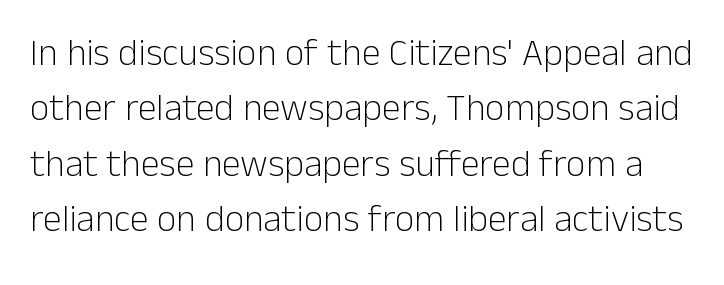
The image shows 38 px light sans-serif type, upright; set normal line spacing (1.46x), normal letter spacing, not underlined; low stroke contrast and a medium x-height.
